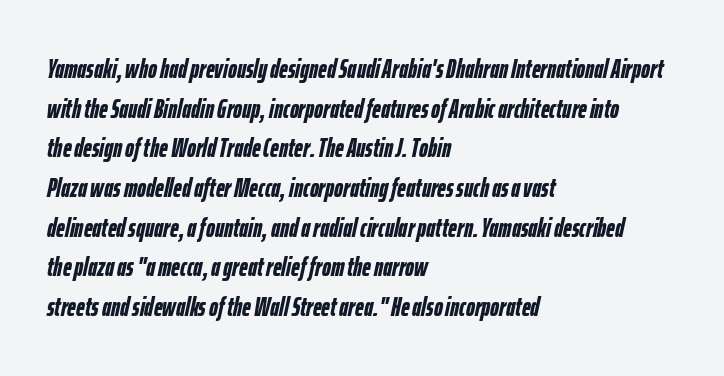
Q: Is the text bold? A: Yes.
Q: Is the text italic (slanted)? A: Yes, it leans right by about 12 degrees.
Q: Is the text underlined? A: No.
Q: How is the paragraph aligned? A: Left-aligned.
Q: Is the spacing between letters normal or unusually wide? A: Normal.
Q: Is the spacing between lines tight, normal or loose? A: Normal.
